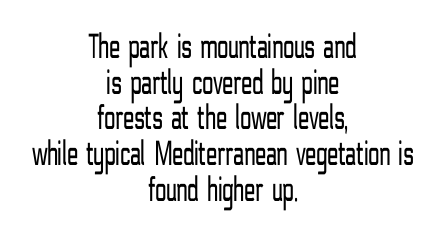
{"serif": "no", "italic": "no", "bold": "no", "weight": "light", "width": "condensed", "stroke_contrast": "low", "x_height": "medium", "monospaced": "no", "underline": "no", "align": "center", "line_spacing": "tight", "line_spacing_ratio": 0.99, "letter_spacing": "normal", "letter_spacing_em": 0.0, "glyph_px": 36}
